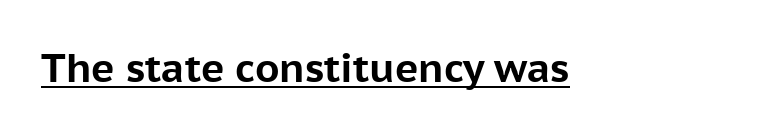
The image shows 40 px bold sans-serif type, upright; set normal letter spacing, underlined; low stroke contrast and a medium x-height.
